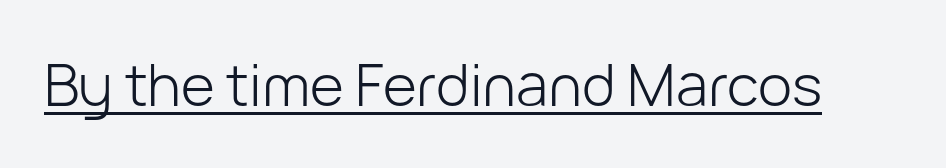
Q: Is the text bold? A: No.
Q: Is the text italic (slanted)? A: No, it is upright.
Q: Is the typeface a serif or a sans-serif typeface? A: Sans-serif.
Q: Is the text underlined? A: Yes.
Q: Is the spacing between letters normal or unusually wide? A: Normal.
Q: Width (condensed, normal, or wide)? A: Normal.
Q: Stroke contrast? A: Low.
Q: x-height? A: Medium.
Q: Monospaced? A: No.
